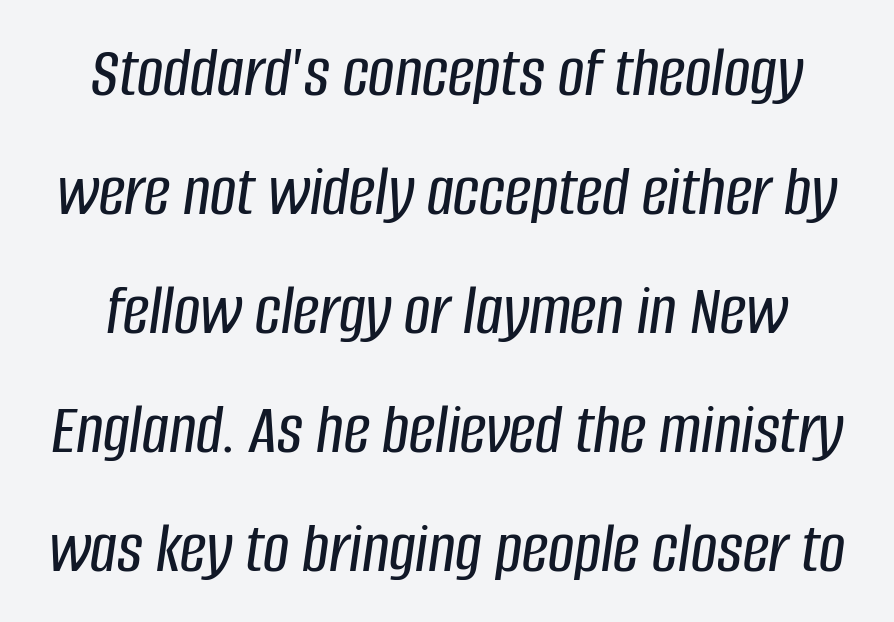
Q: Is the text italic (slanted)? A: Yes, it leans right by about 8 degrees.
Q: Is the text underlined? A: No.
Q: Is the spacing between letters normal or unusually wide? A: Normal.
Q: Is the spacing between lines tight, normal or loose? A: Normal.
Q: Width (condensed, normal, or wide)? A: Condensed.
Q: Stroke contrast? A: Low.
Q: x-height? A: Large.
Q: Monospaced? A: No.
